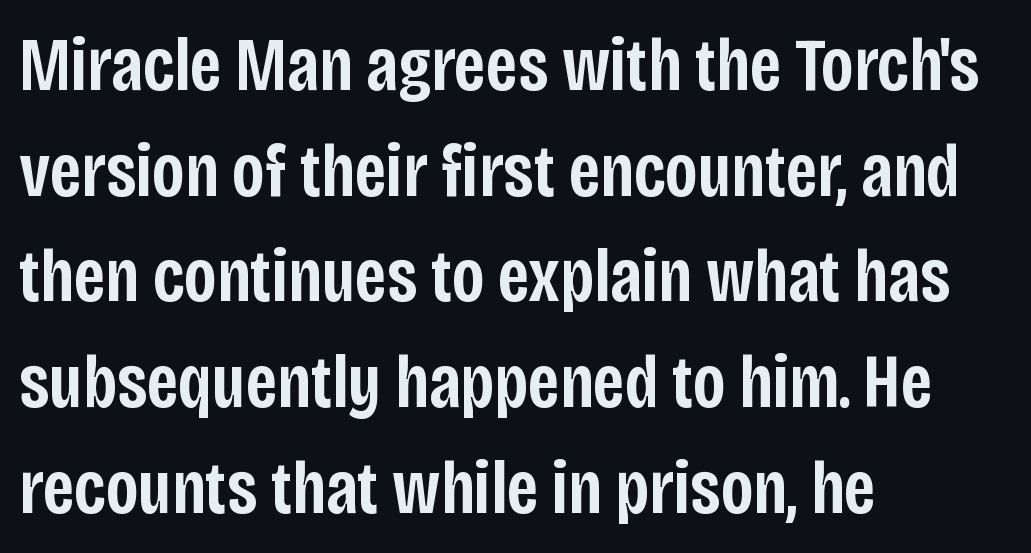
Any mark beneath the type? The region is blank. The face used here is a sans, in the tradition of grotesques and geometrics. The setting favours the left margin, as ordinary paragraphs usually do. Leading: standard.
